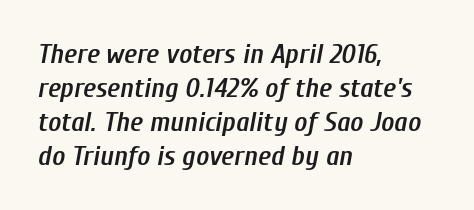
{"italic": "yes", "lean": "right", "slant_degrees": 10, "bold": "semi", "weight": "semibold", "width": "condensed", "stroke_contrast": "low", "x_height": "medium", "monospaced": "no", "underline": "no", "align": "left", "line_spacing_ratio": 1.21, "letter_spacing": "normal", "letter_spacing_em": 0.0, "glyph_px": 28}
